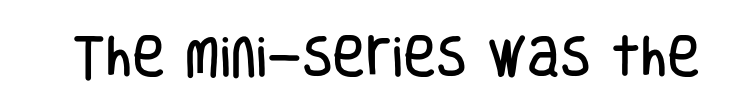
Classification — sans serif. Ordinary non-slanted type is in use. Words float on clear page, feet unadorned. Looks like regular typesetting: each glyph gets only the width it needs.
